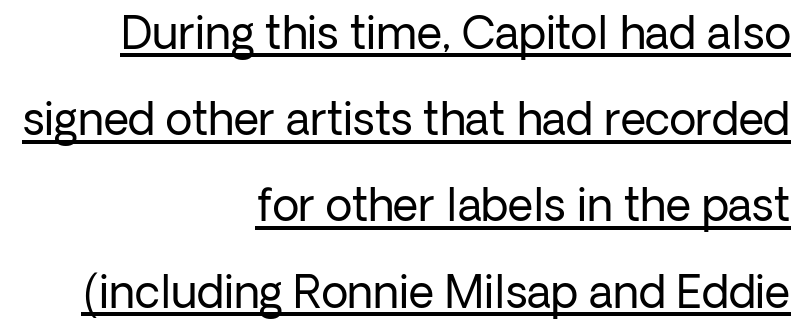
Tracking here is standard; glyphs follow each other at the usual distance. The letters stand upright; this is a roman face. Whoever set this chose breathing room over compactness in the vertical rhythm. Descenders here cross a horizontal rule under the line. The typesetter chose a ragged-left arrangement here. The rendering uses natural spacing where letterforms have individual widths.
